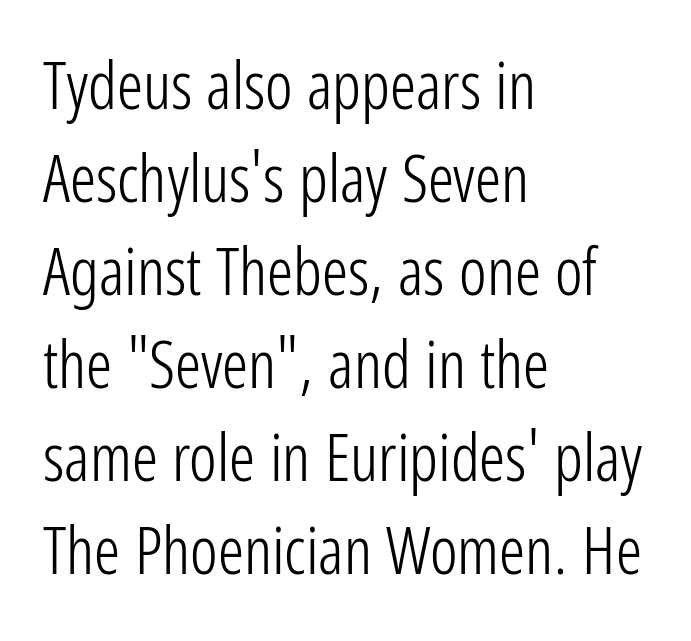
The lines are quadded left. The space between consecutive lines is moderate. Caption: standard tracking, unaltered. Style check: upright.
